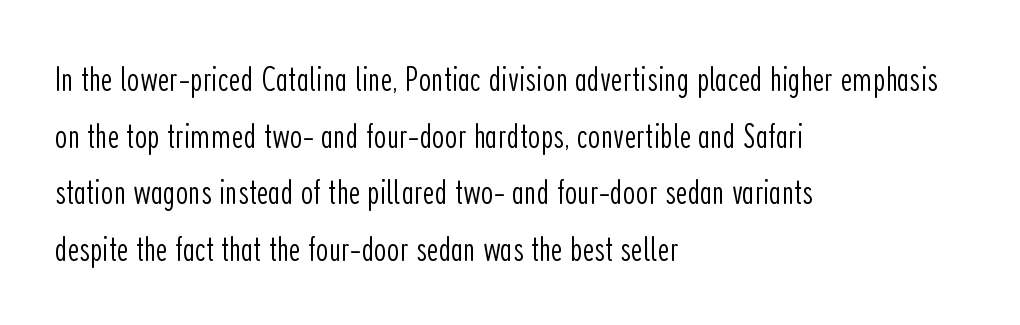
The zone under the glyphs is completely vacant. This sample has the flowing, uneven cadence of proportional lettering. Ordinary non-slanted type is in use. Compared with typical paragraphs, the rows here are spaced about the same.
